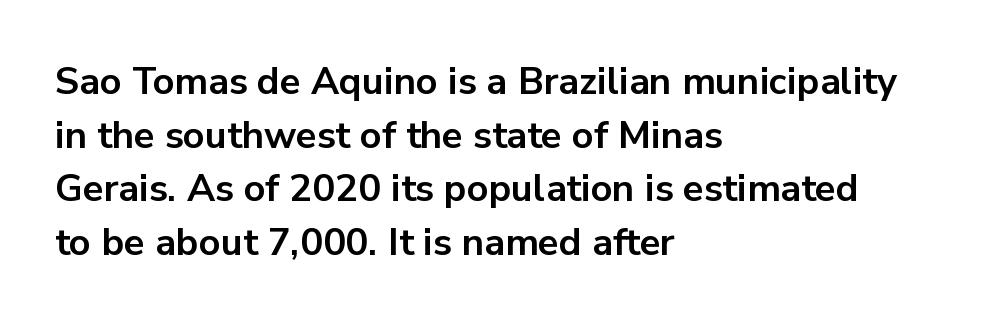
Q: Is the text bold? A: Yes.
Q: Is the text italic (slanted)? A: No, it is upright.
Q: Is the typeface a serif or a sans-serif typeface? A: Sans-serif.
Q: Is the text underlined? A: No.
Q: How is the paragraph aligned? A: Left-aligned.
Q: Is the spacing between letters normal or unusually wide? A: Normal.
Q: Is the spacing between lines tight, normal or loose? A: Normal.
Q: Width (condensed, normal, or wide)? A: Normal.
Q: Stroke contrast? A: Low.
Q: x-height? A: Medium.
Q: Monospaced? A: No.
